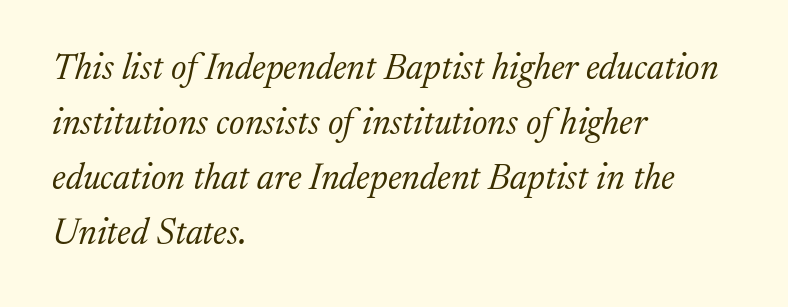
Q: Is the text bold? A: No.
Q: Is the text italic (slanted)? A: Yes, it leans right by about 17 degrees.
Q: Is the typeface a serif or a sans-serif typeface? A: Serif.
Q: Is the text underlined? A: No.
Q: How is the paragraph aligned? A: Left-aligned.
Q: Is the spacing between letters normal or unusually wide? A: Normal.
Q: Is the spacing between lines tight, normal or loose? A: Normal.
Q: Width (condensed, normal, or wide)? A: Normal.
Q: Stroke contrast? A: Medium.
Q: x-height? A: Medium.
Q: Monospaced? A: No.
